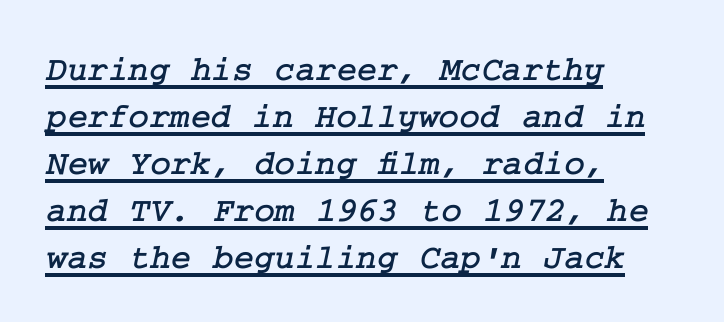
The image shows 35 px serif type; set left-aligned, normal line spacing (1.34x), normal letter spacing, underlined; low stroke contrast and a medium x-height.
